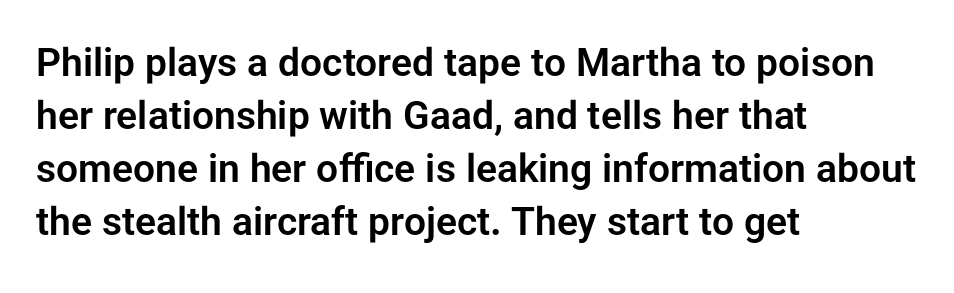
Q: Is the text italic (slanted)? A: No, it is upright.
Q: Is the typeface a serif or a sans-serif typeface? A: Sans-serif.
Q: Is the text underlined? A: No.
Q: How is the paragraph aligned? A: Left-aligned.
Q: Is the spacing between letters normal or unusually wide? A: Normal.
Q: Is the spacing between lines tight, normal or loose? A: Normal.
Q: Width (condensed, normal, or wide)? A: Normal.
Q: Stroke contrast? A: Low.
Q: x-height? A: Medium.
Q: Monospaced? A: No.
